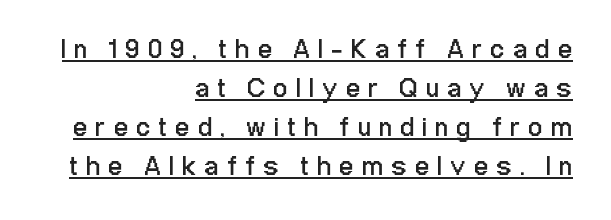
Q: Is the text bold? A: No.
Q: Is the text italic (slanted)? A: No, it is upright.
Q: Is the text underlined? A: Yes.
Q: How is the paragraph aligned? A: Right-aligned.
Q: Is the spacing between letters normal or unusually wide? A: Unusually wide.
Q: Is the spacing between lines tight, normal or loose? A: Normal.
